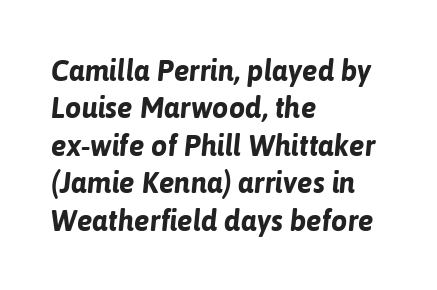
{"italic": "yes", "lean": "right", "slant_degrees": 6, "bold": "yes", "weight": "bold", "width": "normal", "stroke_contrast": "low", "x_height": "medium", "monospaced": "no", "underline": "no", "align": "left", "line_spacing": "normal", "line_spacing_ratio": 1.29, "letter_spacing": "normal", "letter_spacing_em": 0.0, "glyph_px": 29}
